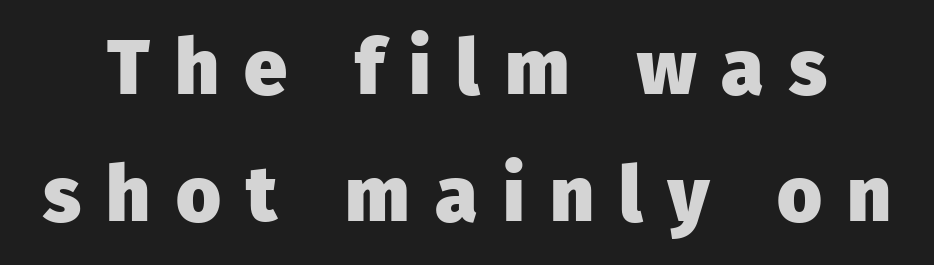
The image shows 77 px heavy sans-serif type, upright; set normal line spacing (1.65x), unusually wide letter spacing (+0.33 em), not underlined; low stroke contrast and a medium x-height.
